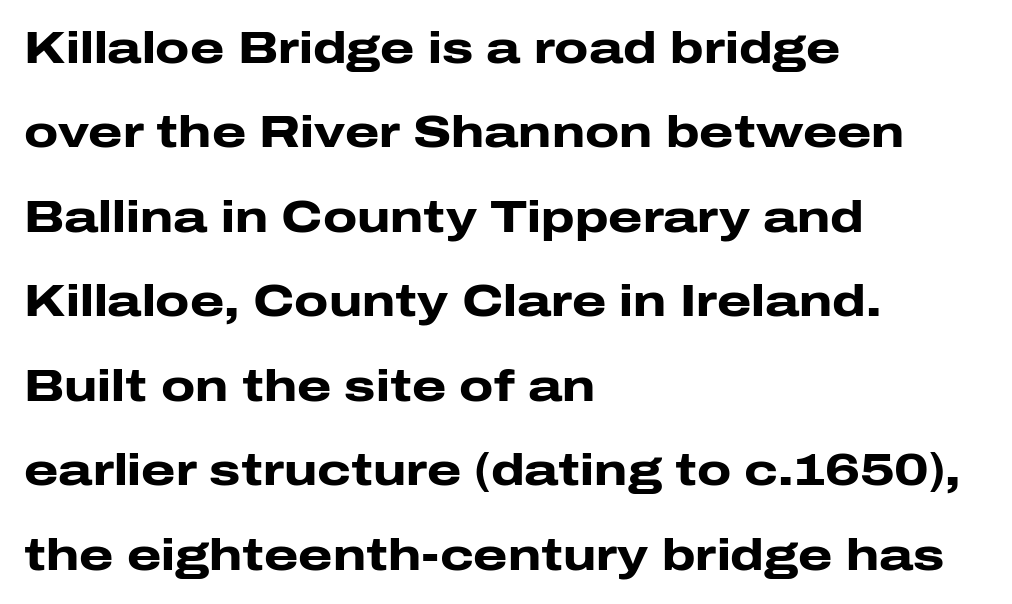
The image shows 44 px heavy, wide sans-serif type, upright; set left-aligned, loose line spacing (1.92x), normal letter spacing, not underlined; low stroke contrast and a medium x-height.
